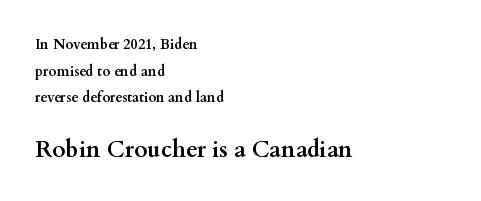
The image shows 23 px bold type, upright; set left-aligned, loose line spacing (1.91x), normal letter spacing, not underlined; the second (bottom) block is 1.64x larger.
